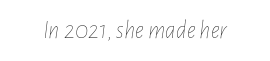
Spacing between characters is what you'd get straight out of the box. The weight would be labelled regular, book, light, or lighter still. The string is rendered with underlining switched off. Observe the lean: these are italic letterforms.
